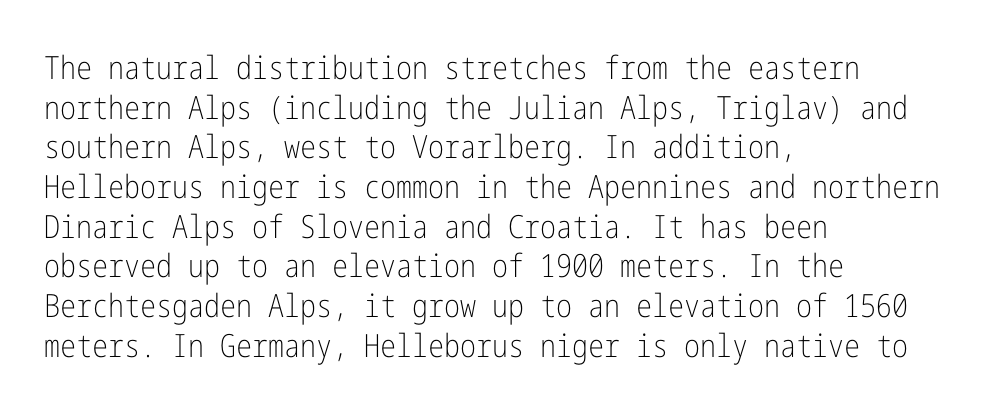
The image shows 32 px light, condensed sans-serif type, upright; set left-aligned, line spacing 1.24x, normal letter spacing, not underlined; low stroke contrast and a medium x-height.
